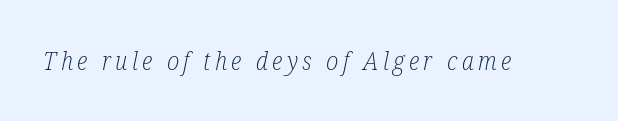
Bold? No — there's no thickening of the strokes. Check the space under the baseline: it is left empty. The font's italic variant was chosen for this text.
